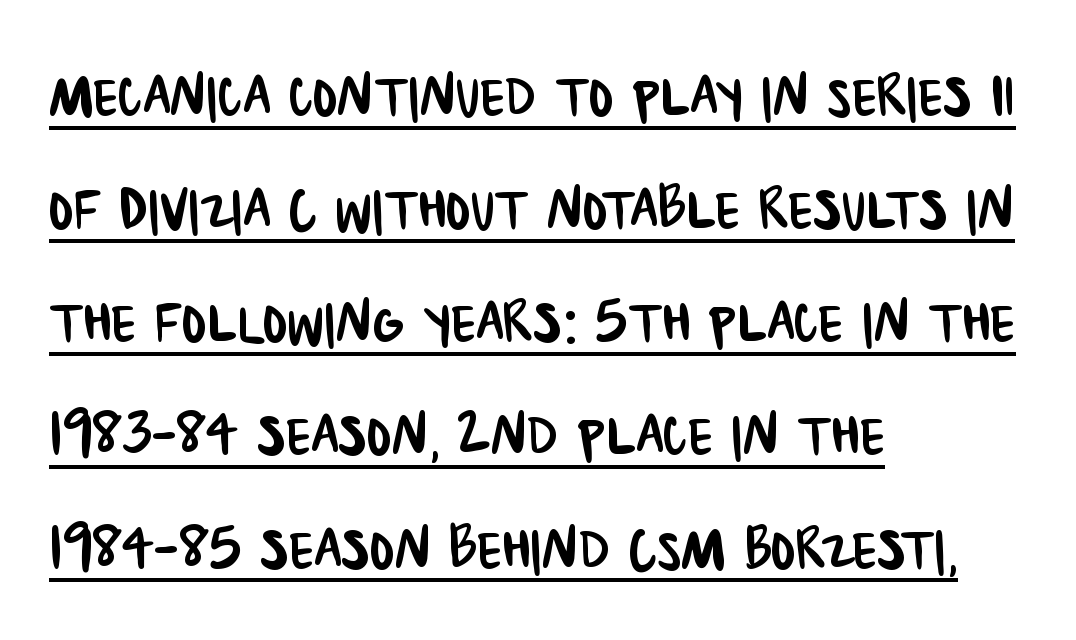
The image shows 73 px condensed sans-serif type; set left-aligned, normal line spacing (1.55x), normal letter spacing, underlined; low stroke contrast and a large x-height.
